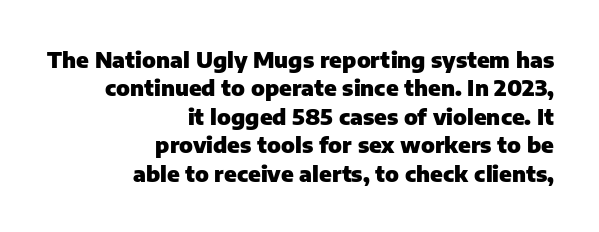
{"italic": "no", "bold": "yes", "underline": "no", "align": "right", "line_spacing": "normal", "line_spacing_ratio": 1.29, "letter_spacing": "normal", "letter_spacing_em": 0.0, "glyph_px": 22}
